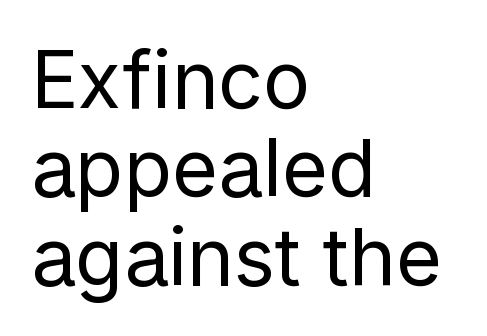
{"serif": "no", "italic": "no", "bold": "no", "weight": "regular", "width": "normal", "stroke_contrast": "low", "x_height": "medium", "monospaced": "no", "underline": "no", "align": "left", "line_spacing": "tight", "line_spacing_ratio": 1.12, "letter_spacing": "normal", "letter_spacing_em": 0.0, "glyph_px": 79}
